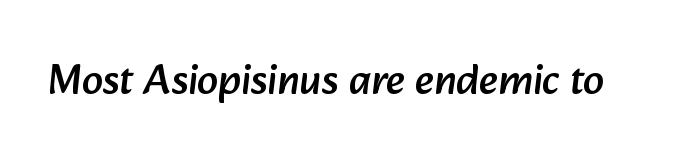
Short note: letters normally spaced. Each row of text sits above clean, open space. You could not count columns in this text — the font is proportionally spaced. A typesetter would label this face a sans.
